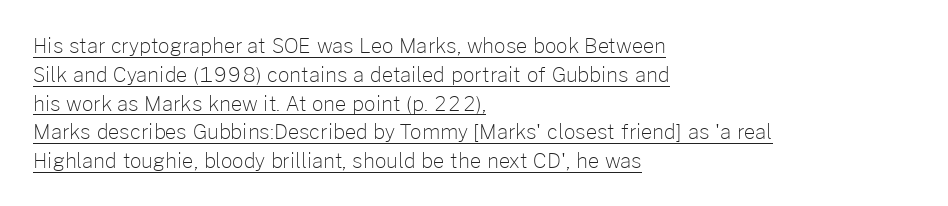
Q: Is the text bold? A: No.
Q: Is the text italic (slanted)? A: No, it is upright.
Q: Is the text underlined? A: Yes.
Q: How is the paragraph aligned? A: Left-aligned.
Q: Is the spacing between letters normal or unusually wide? A: Normal.
Q: Is the spacing between lines tight, normal or loose? A: Normal.
